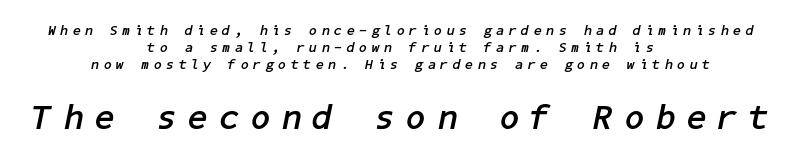
The image shows 35 px semibold type, italic (leaning right); set centered, line spacing 1.21x, unusually wide letter spacing (+0.34 em), not underlined; the second (bottom) block is 2.5x larger; low stroke contrast and a medium x-height.
